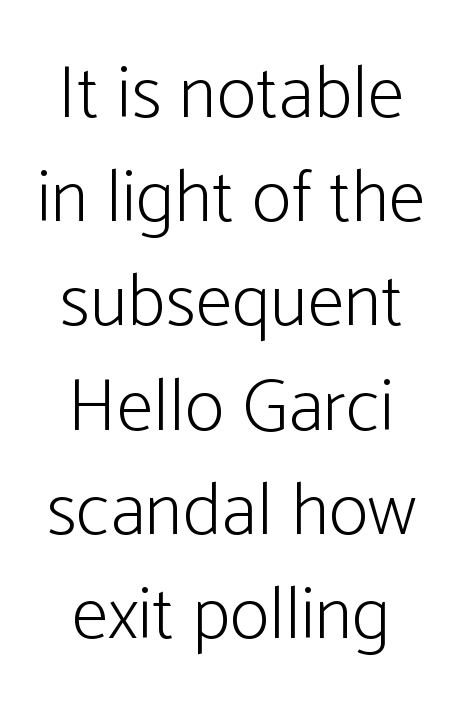
Check under the words: just untouched page. This sample uses an upright cut, with every glyph sitting square on the baseline. Standard letterfit; no display-style spreading of the glyphs. To sum up the face: it is a sans, with no serifs. The lines are quadded center.
